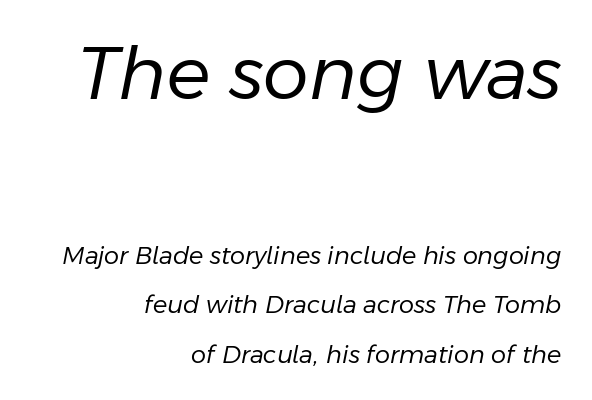
Proportional: the letters do not fall into vertical columns. This is oblique type, the kind used for emphasis or titles. On a weight scale, this lands at 450 or below. Nothing unusual about the tracking: characters are spaced as the font intends.
